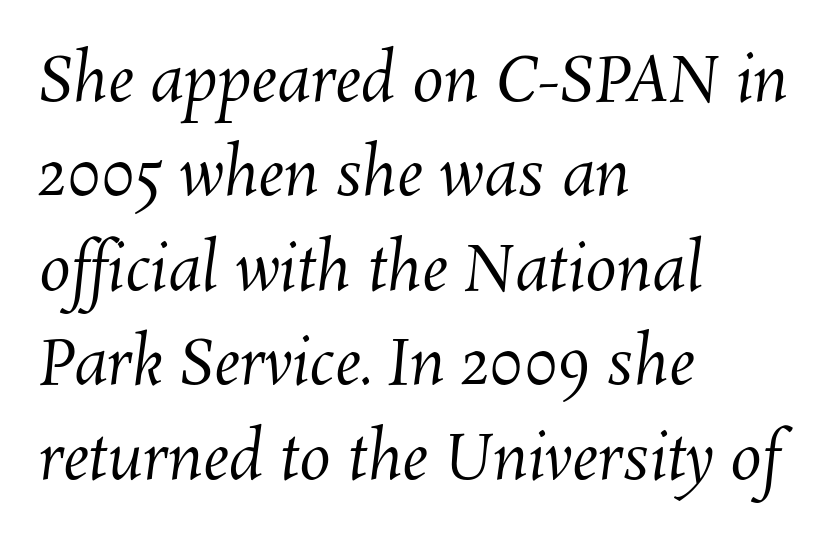
{"bold": "no", "weight": "regular", "width": "normal", "stroke_contrast": "medium", "x_height": "medium", "monospaced": "no", "underline": "no", "align": "left", "line_spacing": "normal", "line_spacing_ratio": 1.5, "letter_spacing": "normal", "letter_spacing_em": 0.0, "glyph_px": 63}
